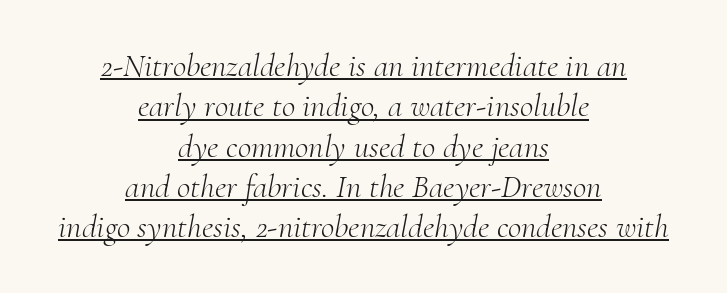
The image shows 33 px light serif type, italic (leaning right); set centered, line spacing 1.22x, normal letter spacing, underlined; medium stroke contrast and a small x-height.
